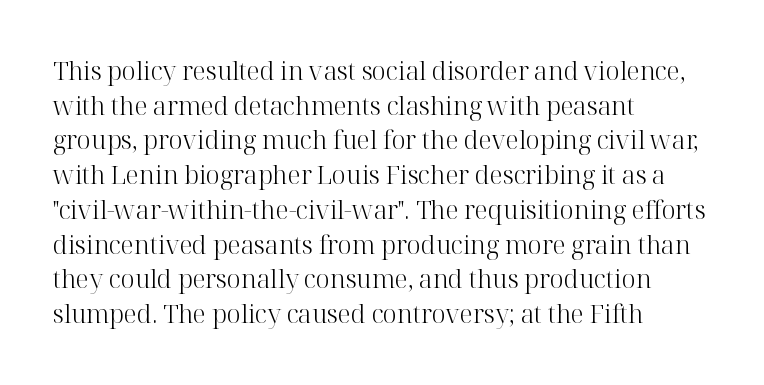
{"italic": "no", "bold": "no", "underline": "no", "align": "left", "line_spacing": "normal", "line_spacing_ratio": 1.39, "letter_spacing": "normal", "letter_spacing_em": 0.0, "glyph_px": 25}
